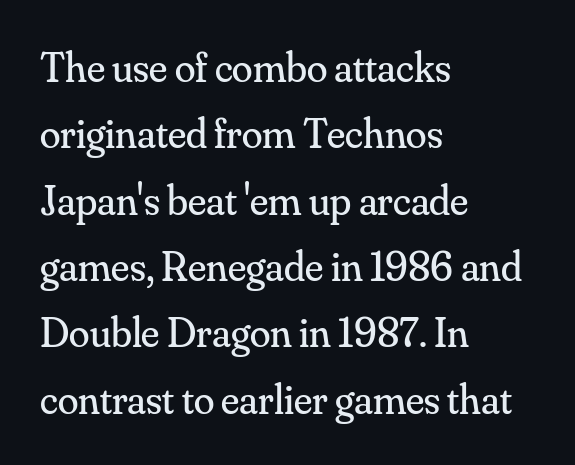
{"serif": "yes", "italic": "no", "bold": "no", "weight": "regular", "width": "normal", "stroke_contrast": "medium", "x_height": "small", "monospaced": "no", "underline": "no", "align": "left", "line_spacing": "normal", "line_spacing_ratio": 1.58, "letter_spacing": "normal", "letter_spacing_em": 0.0, "glyph_px": 42}
